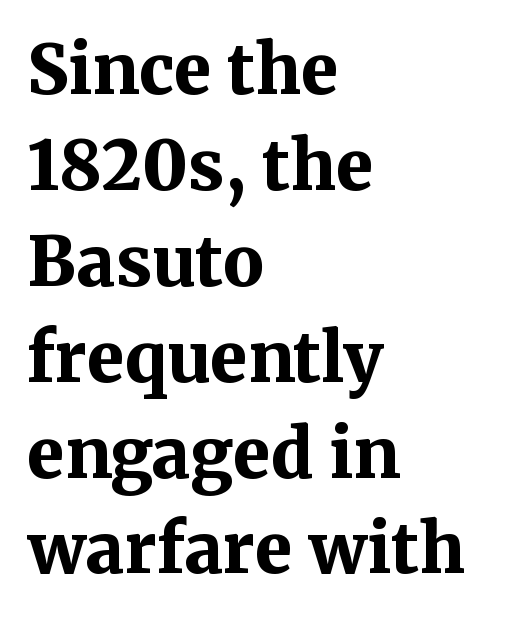
{"serif": "yes", "italic": "no", "bold": "yes", "weight": "bold", "width": "normal", "stroke_contrast": "medium", "x_height": "medium", "monospaced": "no", "underline": "no", "align": "left", "line_spacing": "normal", "line_spacing_ratio": 1.41, "letter_spacing": "normal", "letter_spacing_em": 0.0, "glyph_px": 68}
